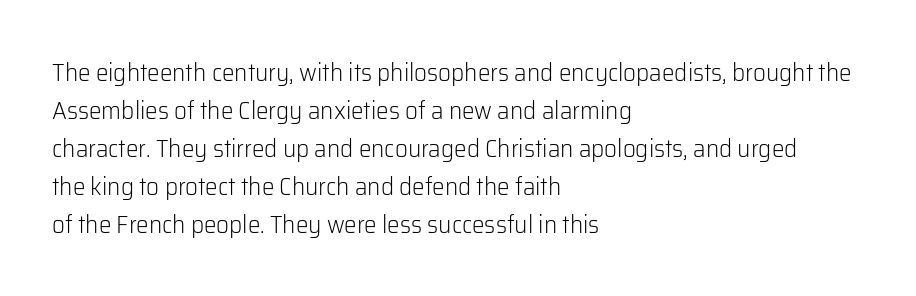
The font's upright variant was chosen for this text. The specimen omits any rule beneath the text block's lines. All the whitespace from short lines collects on the right. Tracking here is standard; glyphs follow each other at the usual distance.
